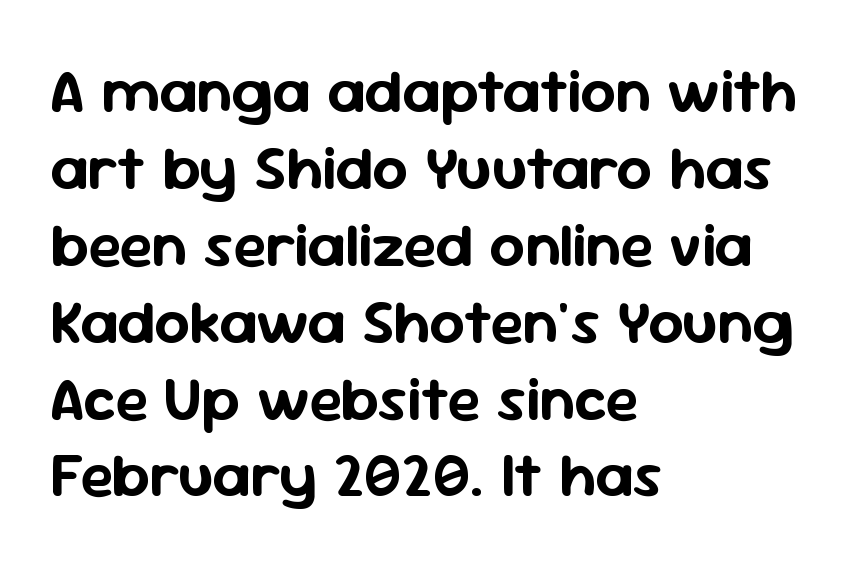
The string is rendered with underlining switched off. The lines are quadded left. The letterforms sit shoulder to shoulder at normal distance. Character widths vary here, with narrow letters taking less room than wide ones. No feet cap the strokes, marking this as sans-serif type. The lettering holds an erect, upright posture throughout.
